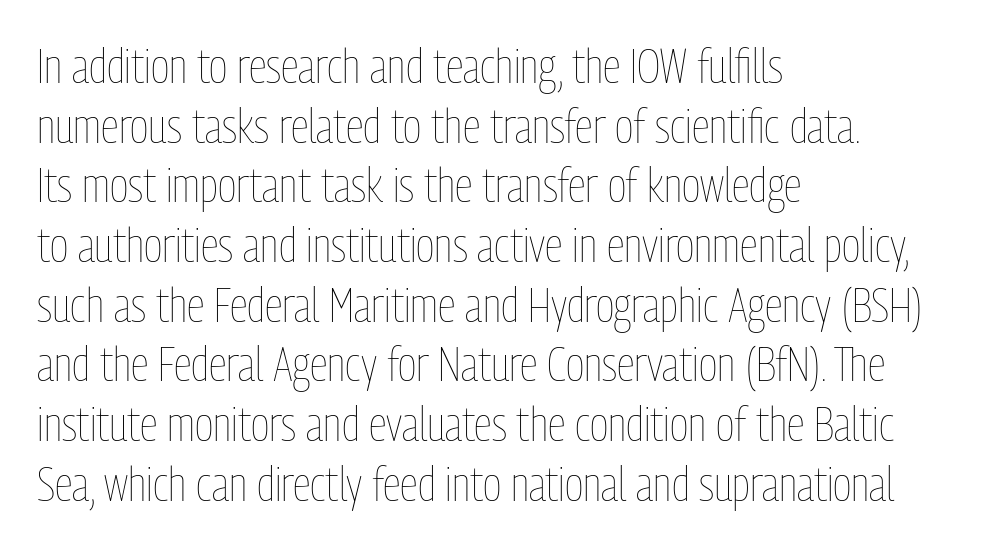
Nobody drew a line under any word here. This sample has the flowing, uneven cadence of proportional lettering. Is there much room between lines? A standard amount, neither cramped nor airy. Typeset ragged right — the left edge is the straight one.
